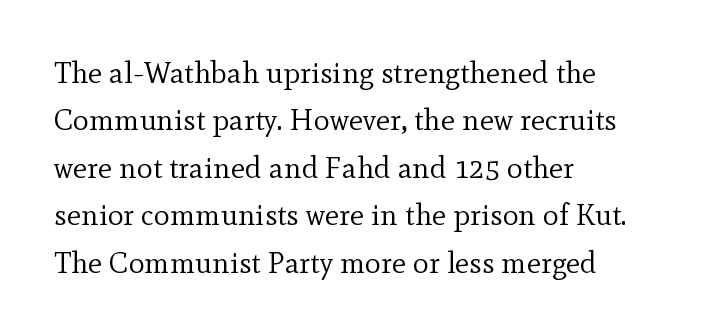
Q: Is the text bold? A: No.
Q: Is the text italic (slanted)? A: No, it is upright.
Q: Is the typeface a serif or a sans-serif typeface? A: Serif.
Q: Is the text underlined? A: No.
Q: How is the paragraph aligned? A: Left-aligned.
Q: Is the spacing between letters normal or unusually wide? A: Normal.
Q: Is the spacing between lines tight, normal or loose? A: Normal.
Q: Width (condensed, normal, or wide)? A: Normal.
Q: x-height? A: Small.
Q: Monospaced? A: No.
